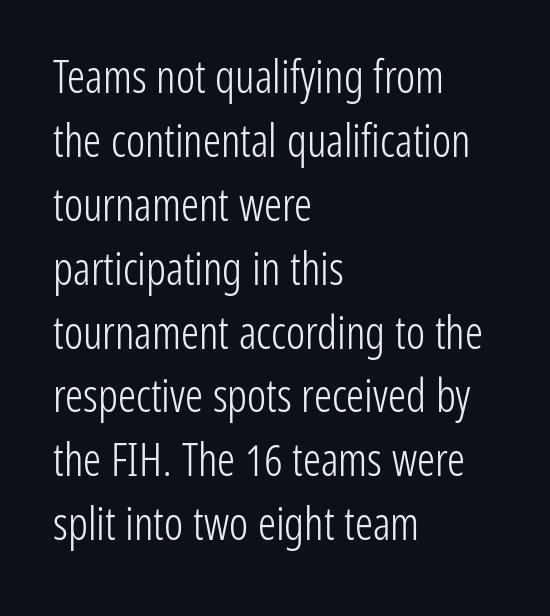
To sum up the face: it is a sans, with no serifs. Vertical strokes here are truly vertical. These lines stack with their left ends in a neat column. The leading is moderate, giving the passage an even texture.
